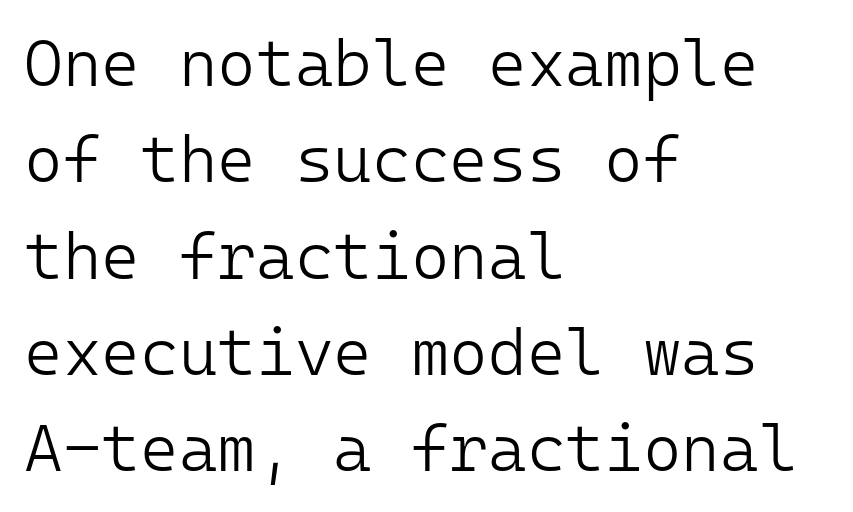
Q: Is the text bold? A: No.
Q: Is the text italic (slanted)? A: No, it is upright.
Q: Is the typeface a serif or a sans-serif typeface? A: Sans-serif.
Q: Is the text underlined? A: No.
Q: How is the paragraph aligned? A: Left-aligned.
Q: Is the spacing between letters normal or unusually wide? A: Normal.
Q: Is the spacing between lines tight, normal or loose? A: Normal.
Q: Width (condensed, normal, or wide)? A: Normal.
Q: Stroke contrast? A: Low.
Q: x-height? A: Medium.
Q: Monospaced? A: Yes.
